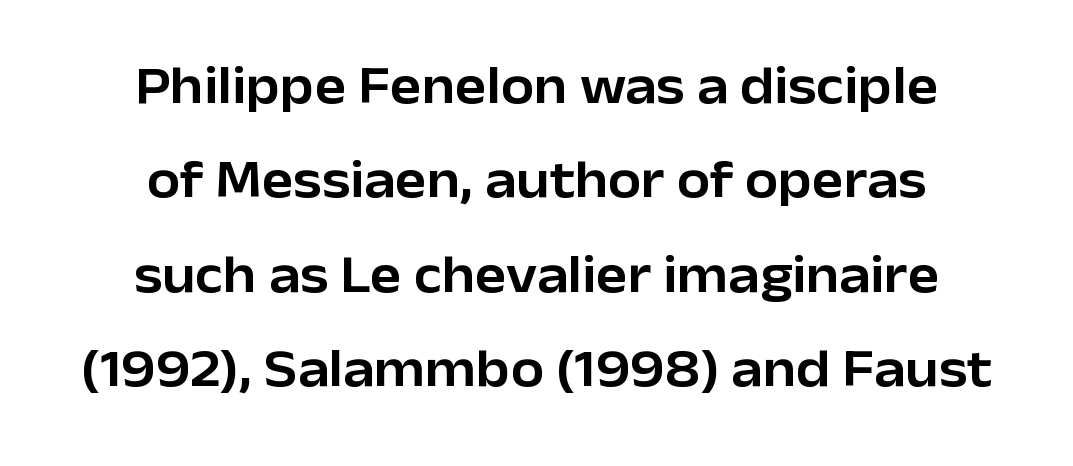
Descenders hang freely into open space. Characters remain perfectly vertical along every line. The paragraph has two soft edges and a firm central axis. Words appear dense and cohesive because spacing is normal. Is this a sans? Yes — the strokes have no serifs. Proportional: the letters do not fall into vertical columns.
